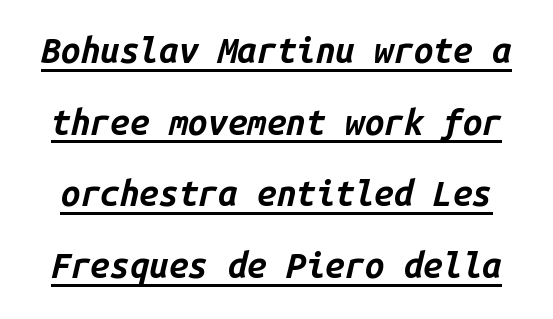
The letters sit at their default tracking, neither squeezed nor spread. Every character here occupies the same horizontal width, giving the sample a typewriter-like rhythm. Rendered with sloped, italic letterforms. Vertically, the passage feels expansive, rows floating well apart. Is there an underline? Yes — a line sits under the letters.
